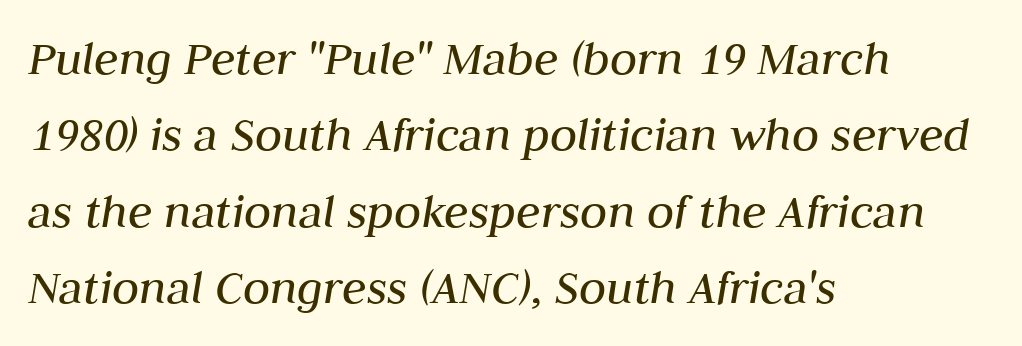
{"italic": "yes", "lean": "right", "slant_degrees": 10, "bold": "no", "weight": "regular", "width": "normal", "stroke_contrast": "medium", "x_height": "medium", "monospaced": "no", "underline": "no", "align": "left", "line_spacing": "normal", "line_spacing_ratio": 1.53, "letter_spacing": "normal", "letter_spacing_em": 0.0, "glyph_px": 50}
